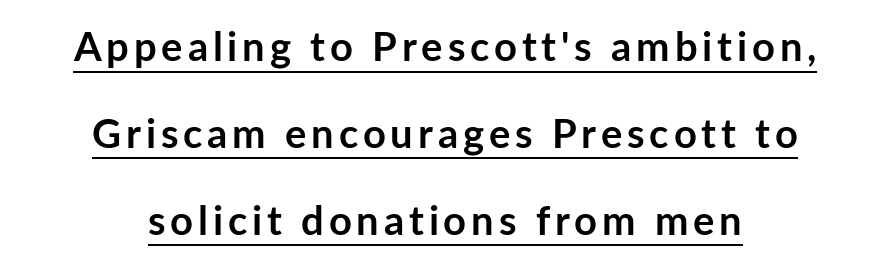
Posture: upright roman. Typographically, this falls in the sans-serif category. You can see a thin bar hugging the bottom of the glyphs. The leading is generous, giving the passage an open texture. Where is the straight margin? There isn't one; the lines are centered.
